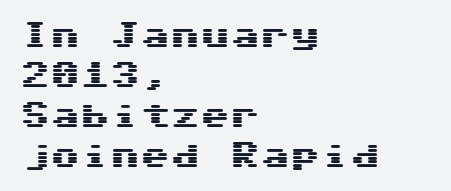
{"serif": "no", "italic": "no", "width": "wide", "stroke_contrast": "medium", "x_height": "medium", "monospaced": "yes", "underline": "no", "align": "left", "line_spacing": "normal", "line_spacing_ratio": 1.33, "letter_spacing": "normal", "letter_spacing_em": 0.0, "glyph_px": 30}
